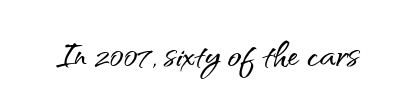
In terms of letterform style, serifs are entirely absent. Standard letterfit; no display-style spreading of the glyphs. Looks like regular typesetting: each glyph gets only the width it needs.
